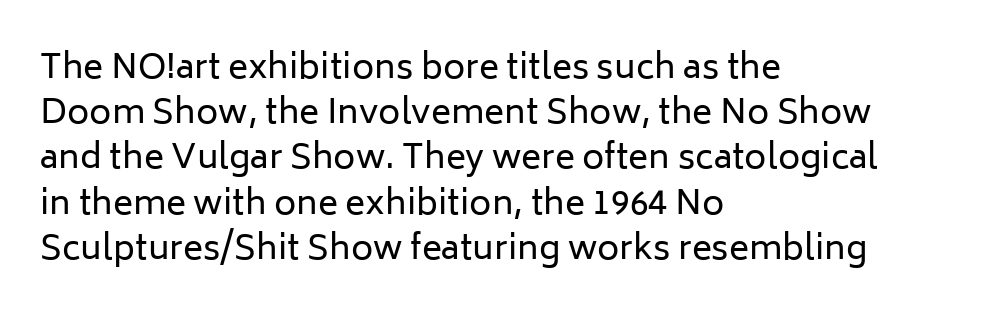
Each row of text sits above clean, open space. Note: no serifs on the glyphs. The passage shown is typed in a proportional face where columns would drift. Italic: no, the glyphs are upright roman. The face used here is rendered with its standard letterfit. Which margin do the lines hug? The left one — the right edge is uneven.
